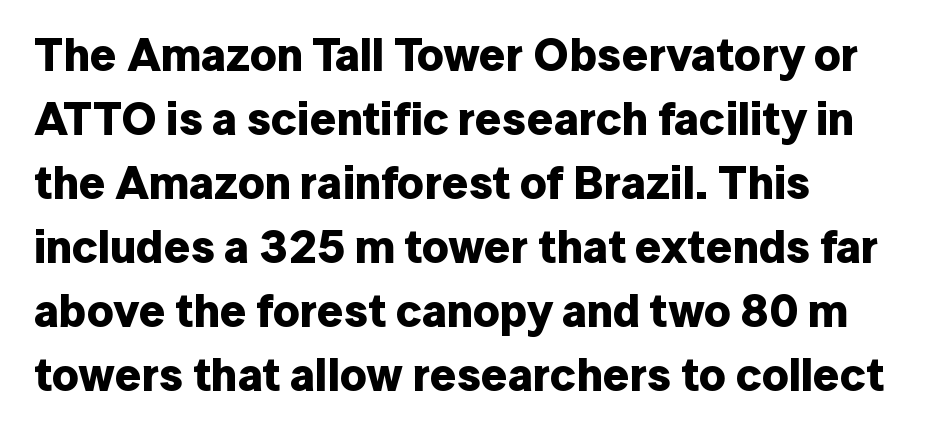
The image shows 46 px bold sans-serif type, upright; set left-aligned, normal line spacing (1.39x), normal letter spacing, not underlined; low stroke contrast and a medium x-height.
